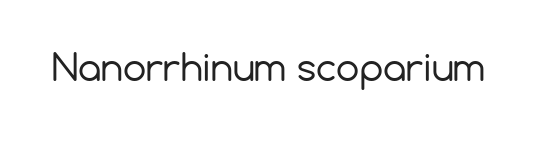
Weight: not bold — regular or lighter. Here the designer chose a conventional face with non-uniform glyph widths. The passage shown is typeset with a sans-serif family. The glyphs are unaccompanied by any horizontal stroke below them. The typography opts for an upright posture over an oblique one. Honestly, the letter spacing is just normal — you wouldn't notice it.
